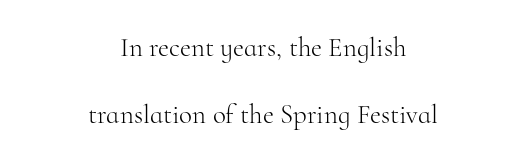
{"italic": "no", "bold": "no", "underline": "no", "align": "center", "line_spacing": "loose", "line_spacing_ratio": 2.48, "letter_spacing": "normal", "letter_spacing_em": 0.0, "glyph_px": 27}
